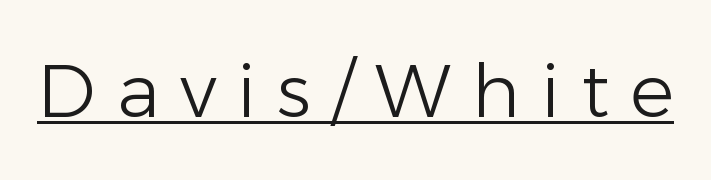
The string is rendered with underlining switched on. Inter-character spacing is expanded well beyond the font's built-in metrics. The characters are drawn with everyday or finer stroke widths. When letters stand straight like this, we call the style roman or upright. Character widths vary here, with narrow letters taking less room than wide ones.
